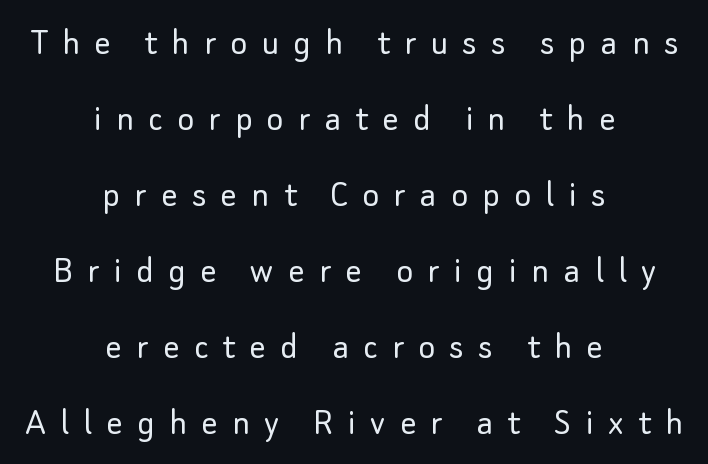
Q: Is the text bold? A: No.
Q: Is the text italic (slanted)? A: No, it is upright.
Q: Is the typeface a serif or a sans-serif typeface? A: Sans-serif.
Q: Is the text underlined? A: No.
Q: How is the paragraph aligned? A: Centered.
Q: Is the spacing between letters normal or unusually wide? A: Unusually wide.
Q: Is the spacing between lines tight, normal or loose? A: Loose.
Q: Width (condensed, normal, or wide)? A: Normal.
Q: Stroke contrast? A: Low.
Q: x-height? A: Small.
Q: Monospaced? A: No.
